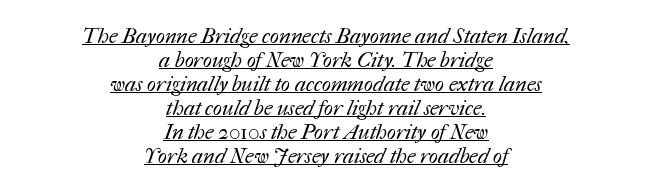
The image shows 21 px text type; set centered, tight line spacing (1.14x), normal letter spacing, underlined.
